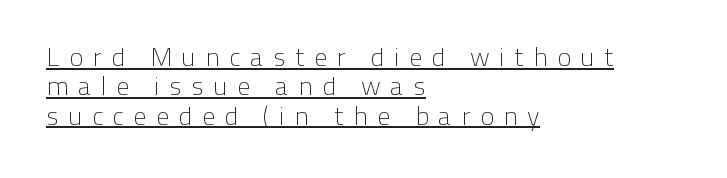
{"italic": "no", "bold": "no", "underline": "yes", "align": "left", "line_spacing": "tight", "line_spacing_ratio": 1.13, "letter_spacing": "wide", "letter_spacing_em": 0.36, "glyph_px": 26}
